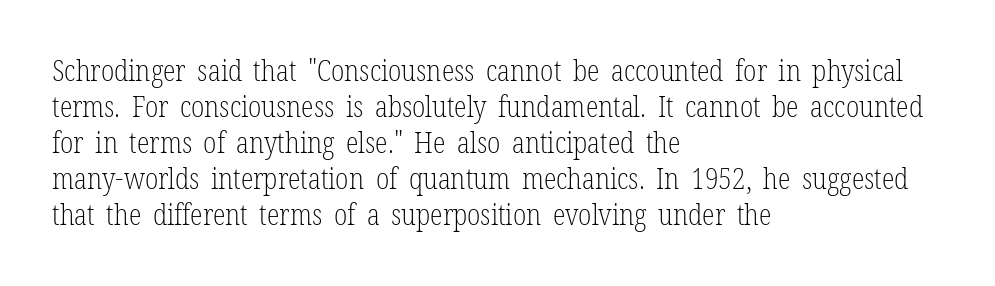
Does the type have serifs? Yes, each stem ends in a small foot. The tracking reads as untouched default to a designer's eye. The lines are quadded left. The glyphs are unaccompanied by any horizontal stroke below them.
